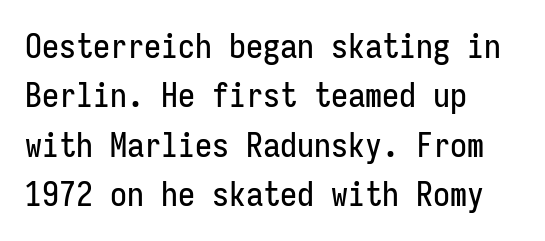
{"serif": "no", "italic": "no", "width": "condensed", "stroke_contrast": "low", "x_height": "medium", "monospaced": "yes", "underline": "no", "align": "left", "line_spacing": "normal", "line_spacing_ratio": 1.45, "letter_spacing": "normal", "letter_spacing_em": 0.0, "glyph_px": 34}
